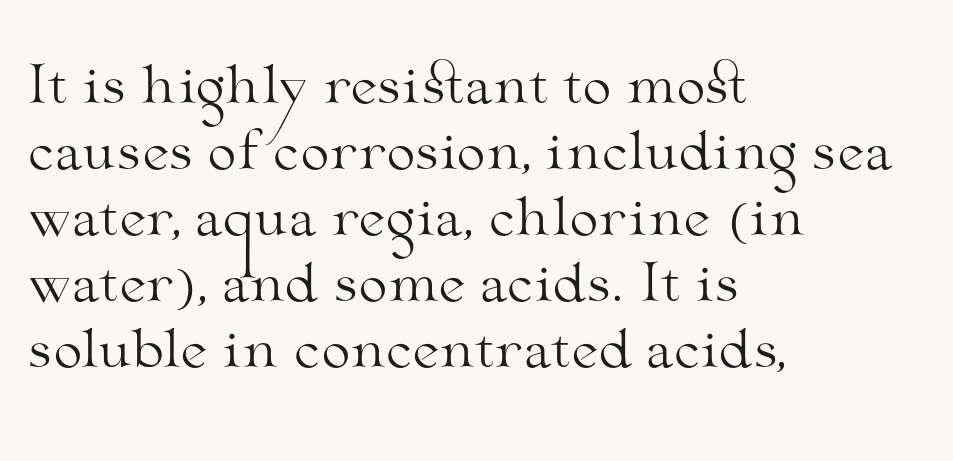
{"serif": "yes", "italic": "no", "bold": "no", "weight": "light", "width": "wide", "stroke_contrast": "medium", "x_height": "small", "monospaced": "no", "underline": "no", "align": "left", "line_spacing": "normal", "line_spacing_ratio": 1.27, "letter_spacing": "normal", "letter_spacing_em": 0.0, "glyph_px": 52}
